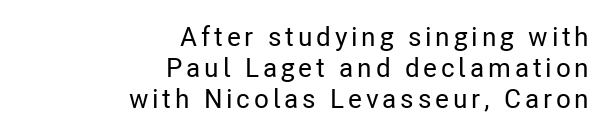
Reading down the column, the eye jumps only a short way to each next line. Does the copy run flush right? Yes — the right margin is perfectly even. This is the regular roman posture of the typeface. Check the space under the baseline: it is left empty.
